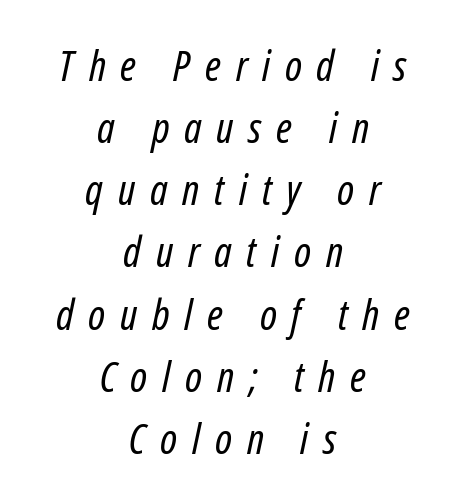
{"italic": "yes", "lean": "right", "slant_degrees": 12, "bold": "no", "weight": "regular", "width": "condensed", "stroke_contrast": "low", "x_height": "medium", "monospaced": "no", "underline": "no", "align": "center", "line_spacing": "normal", "line_spacing_ratio": 1.48, "letter_spacing": "wide", "letter_spacing_em": 0.35, "glyph_px": 42}
